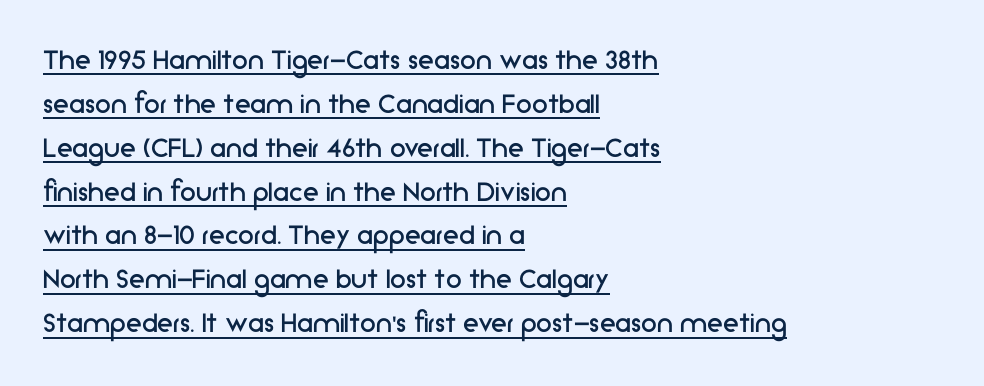
Q: Is the text bold? A: No.
Q: Is the text italic (slanted)? A: No, it is upright.
Q: Is the typeface a serif or a sans-serif typeface? A: Sans-serif.
Q: Is the text underlined? A: Yes.
Q: How is the paragraph aligned? A: Left-aligned.
Q: Is the spacing between letters normal or unusually wide? A: Normal.
Q: Is the spacing between lines tight, normal or loose? A: Normal.
Q: Width (condensed, normal, or wide)? A: Normal.
Q: Stroke contrast? A: Low.
Q: x-height? A: Medium.
Q: Monospaced? A: No.
